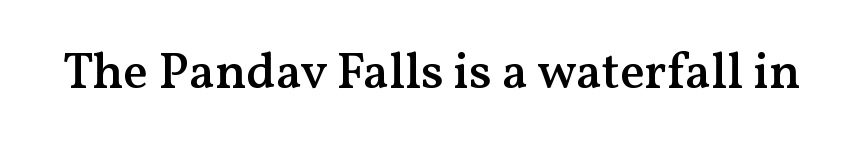
{"serif": "yes", "italic": "no", "bold": "semi", "weight": "semibold", "width": "normal", "stroke_contrast": "medium", "x_height": "medium", "monospaced": "no", "underline": "no", "letter_spacing": "normal", "letter_spacing_em": 0.0, "glyph_px": 51}
